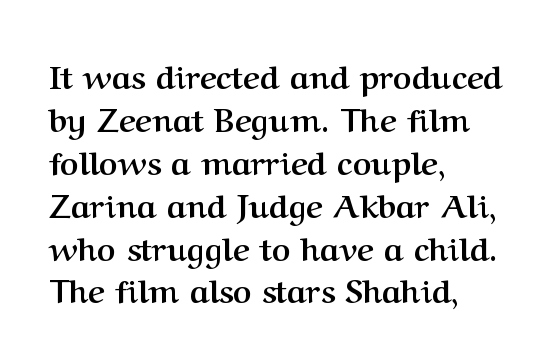
{"serif": "yes", "italic": "no", "bold": "yes", "weight": "semibold", "width": "normal", "stroke_contrast": "medium", "x_height": "medium", "monospaced": "no", "underline": "no", "align": "left", "line_spacing": "normal", "line_spacing_ratio": 1.34, "letter_spacing": "normal", "letter_spacing_em": 0.0, "glyph_px": 32}
